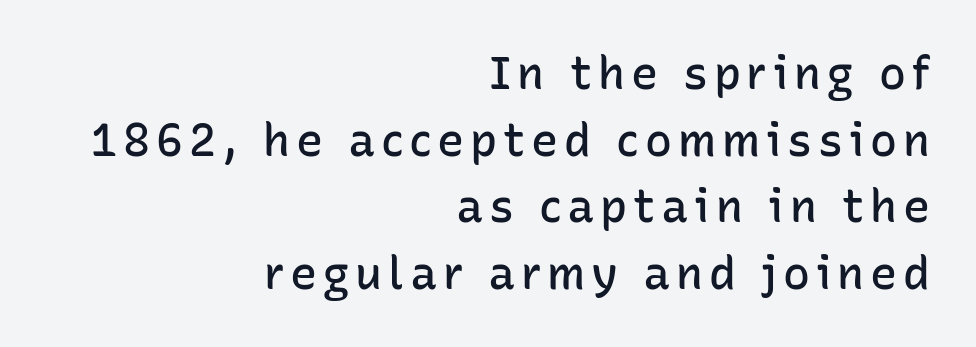
Q: Is the text bold? A: Semi-bold.
Q: Is the text italic (slanted)? A: No, it is upright.
Q: Is the typeface a serif or a sans-serif typeface? A: Sans-serif.
Q: Is the text underlined? A: No.
Q: How is the paragraph aligned? A: Right-aligned.
Q: Is the spacing between lines tight, normal or loose? A: Normal.
Q: Width (condensed, normal, or wide)? A: Normal.
Q: Stroke contrast? A: Low.
Q: x-height? A: Medium.
Q: Monospaced? A: No.
